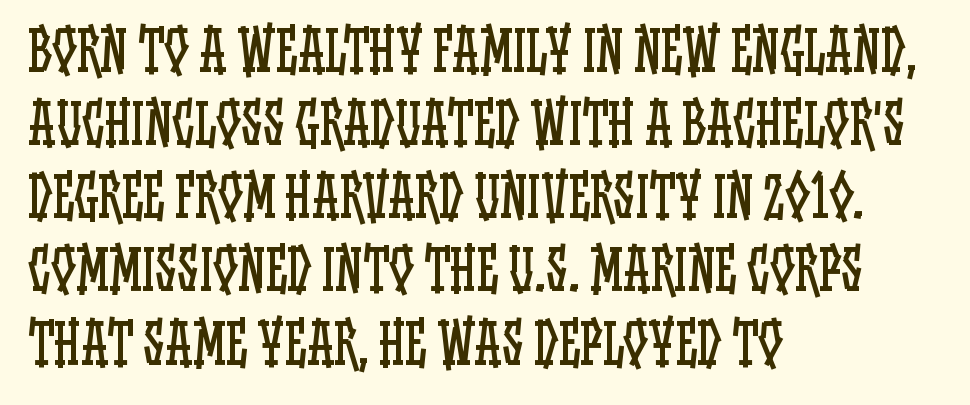
The image shows 55 px regular-weight, condensed type, upright; set left-aligned, normal line spacing (1.33x), normal letter spacing, not underlined; low stroke contrast and a large x-height.
